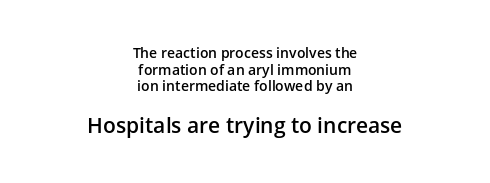
Q: Is the text bold? A: Semi-bold.
Q: Is the text italic (slanted)? A: No, it is upright.
Q: Is the text underlined? A: No.
Q: How is the paragraph aligned? A: Centered.
Q: Is the spacing between letters normal or unusually wide? A: Normal.
Q: Which block of text is set in a larger size, the first (top) or the second (bottom)? A: The second (bottom) one.
